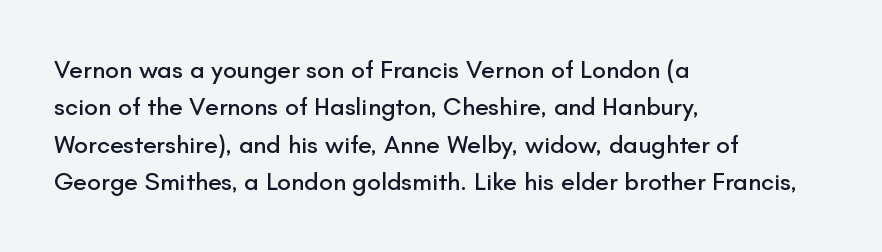
The rendering anchors every line to the left-hand side. The vertical gap from one line to the next is medium. The letterforms sit shoulder to shoulder at normal distance. Lines of text with bare space underneath. This is roman type, the default non-slanted kind.
